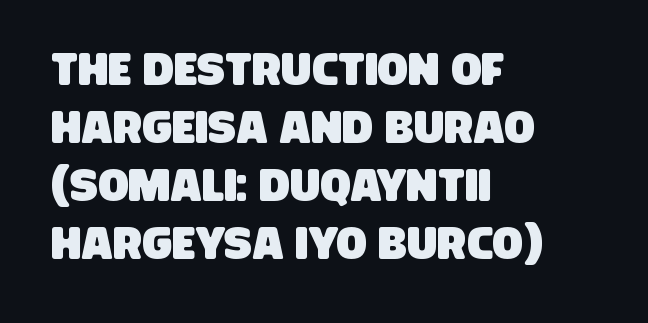
Q: Is the typeface a serif or a sans-serif typeface? A: Sans-serif.
Q: Is the text underlined? A: No.
Q: How is the paragraph aligned? A: Left-aligned.
Q: Is the spacing between letters normal or unusually wide? A: Normal.
Q: Is the spacing between lines tight, normal or loose? A: Normal.
Q: Width (condensed, normal, or wide)? A: Condensed.
Q: Stroke contrast? A: Low.
Q: x-height? A: Large.
Q: Monospaced? A: No.
